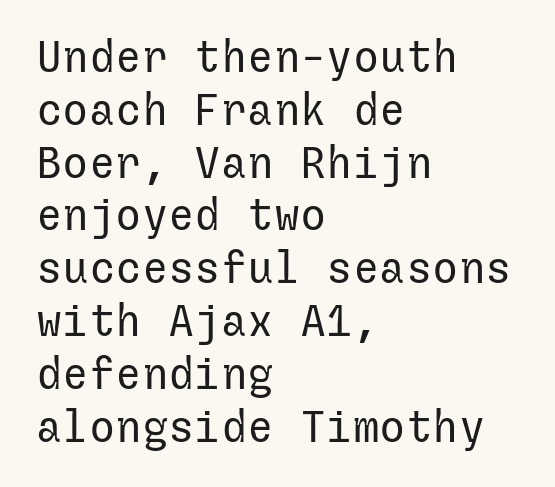
Q: Is the text bold? A: No.
Q: Is the text italic (slanted)? A: No, it is upright.
Q: Is the typeface a serif or a sans-serif typeface? A: Sans-serif.
Q: Is the text underlined? A: No.
Q: How is the paragraph aligned? A: Left-aligned.
Q: Is the spacing between letters normal or unusually wide? A: Normal.
Q: Width (condensed, normal, or wide)? A: Normal.
Q: Stroke contrast? A: Low.
Q: x-height? A: Medium.
